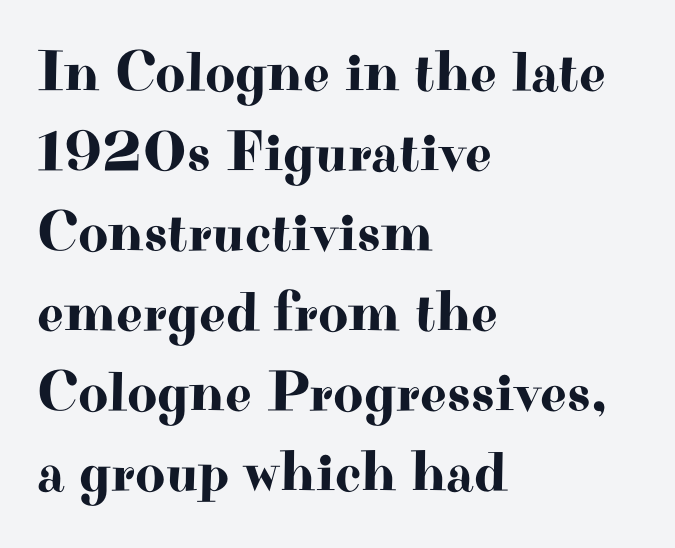
Q: Is the text italic (slanted)? A: No, it is upright.
Q: Is the typeface a serif or a sans-serif typeface? A: Serif.
Q: Is the text underlined? A: No.
Q: How is the paragraph aligned? A: Left-aligned.
Q: Is the spacing between letters normal or unusually wide? A: Normal.
Q: Is the spacing between lines tight, normal or loose? A: Normal.
Q: Width (condensed, normal, or wide)? A: Wide.
Q: Stroke contrast? A: High.
Q: x-height? A: Small.
Q: Monospaced? A: No.
